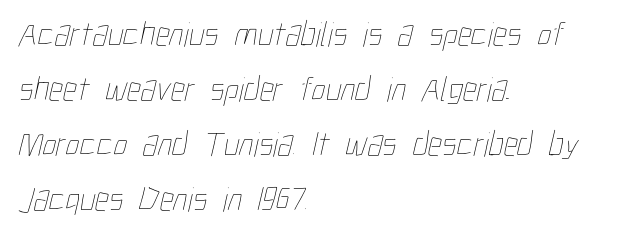
Do the characters align in a grid? No, the font is proportional. The typesetter chose a ragged-right arrangement here. Nobody touched the tracking dial on this one. Weight: not bold — regular or lighter. Evenly set lines give the paragraph a standard silhouette. The foot of each line stays bare and open.
